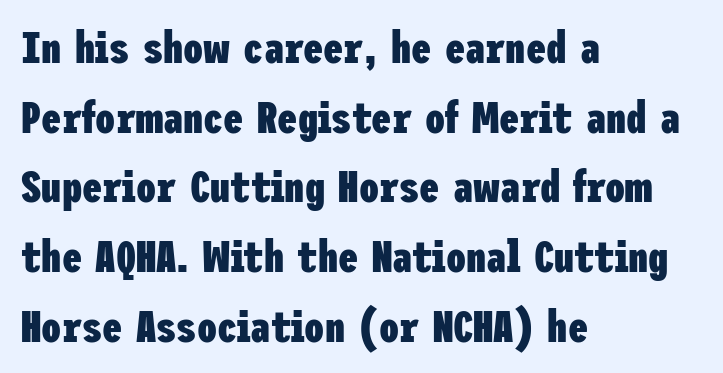
The compositor pushed each line to the left boundary. The horizontal fit of the characters is conventional and even. Are there feet on the stems? There aren't — it's a sans. Notice how the stems are strictly vertical — no italics here.
